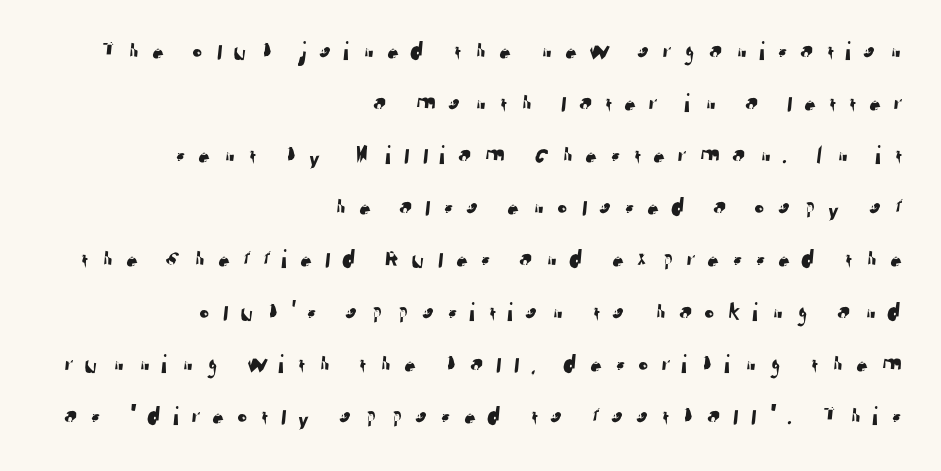
{"underline": "no", "align": "right", "line_spacing": "loose", "line_spacing_ratio": 1.93, "letter_spacing": "wide", "letter_spacing_em": 0.37, "glyph_px": 27}
